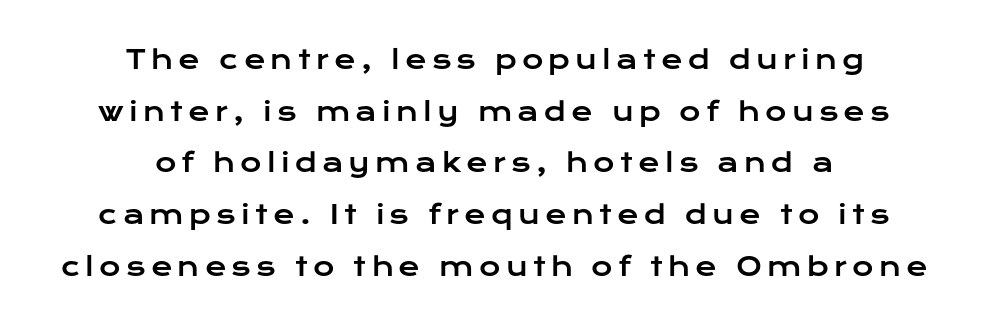
The image shows 26 px text type, upright; set centered, loose line spacing (1.99x), unusually wide letter spacing (+0.2 em), not underlined.
